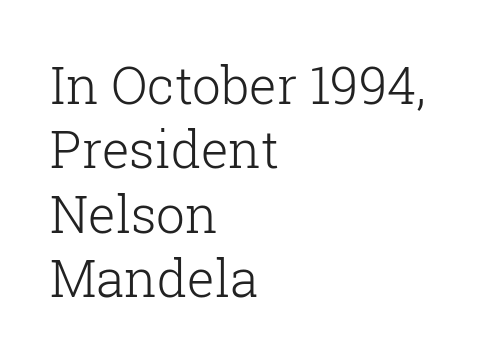
{"serif": "yes", "italic": "no", "bold": "no", "weight": "light", "width": "normal", "stroke_contrast": "low", "x_height": "medium", "monospaced": "no", "underline": "no", "align": "left", "line_spacing": "normal", "line_spacing_ratio": 1.26, "letter_spacing": "normal", "letter_spacing_em": 0.0, "glyph_px": 51}
